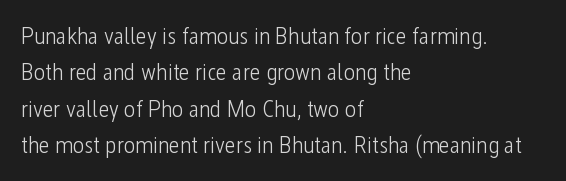
The foot of each line stays bare and open. These lines stack with their left ends in a neat column. Italic: no, the glyphs are upright roman. These lines sit exactly where default settings would place them.
